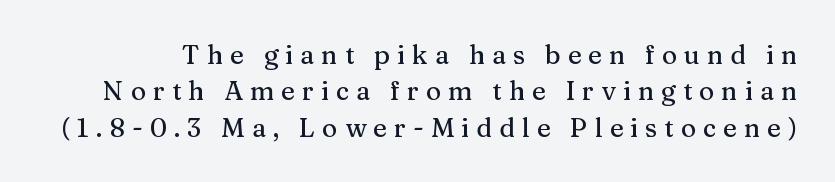
{"italic": "no", "underline": "no", "line_spacing": "normal", "line_spacing_ratio": 1.4, "letter_spacing": "wide", "letter_spacing_em": 0.27, "glyph_px": 26}
